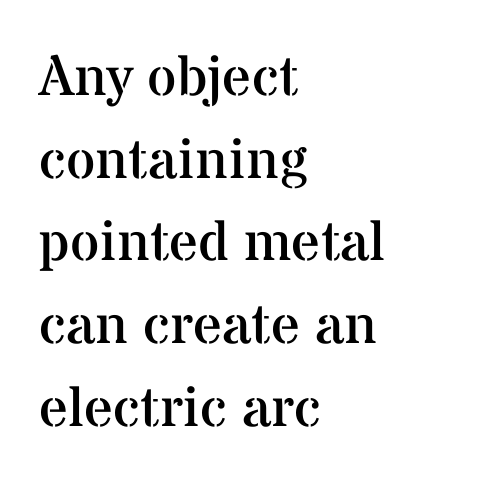
The image shows 57 px regular-weight serif type, upright; set left-aligned, normal line spacing (1.45x), normal letter spacing, not underlined; medium stroke contrast and a medium x-height.
